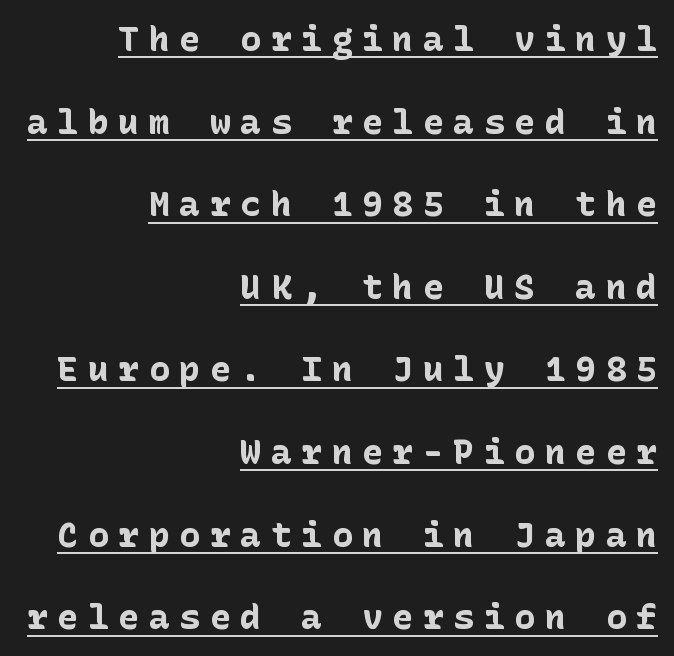
{"serif": "no", "italic": "no", "bold": "yes", "weight": "bold", "width": "normal", "stroke_contrast": "low", "x_height": "medium", "underline": "yes", "align": "right", "line_spacing": "loose", "line_spacing_ratio": 2.36, "letter_spacing": "wide", "letter_spacing_em": 0.27, "glyph_px": 35}
